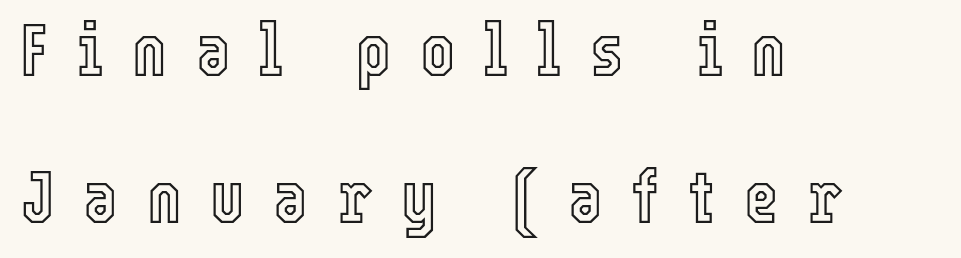
{"italic": "no", "width": "condensed", "x_height": "medium", "monospaced": "no", "underline": "no", "align": "left", "line_spacing": "loose", "line_spacing_ratio": 1.98, "letter_spacing": "wide", "letter_spacing_em": 0.39, "glyph_px": 74}
